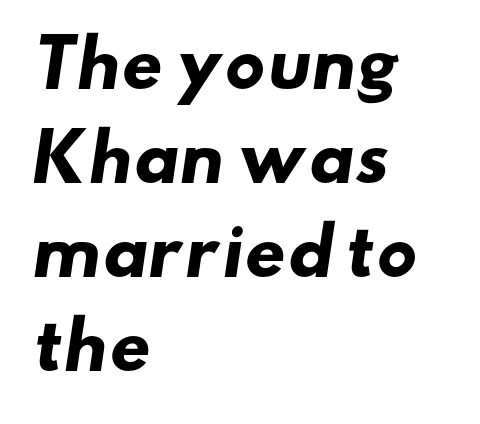
The lines sit at an ordinary, default distance from one another. These lines are rendered in a variable-pitch font. Check where the strokes stop: nothing finishes them off — pure sans. Visually the block forms a straight wall on the left and a jagged coastline on the right.
